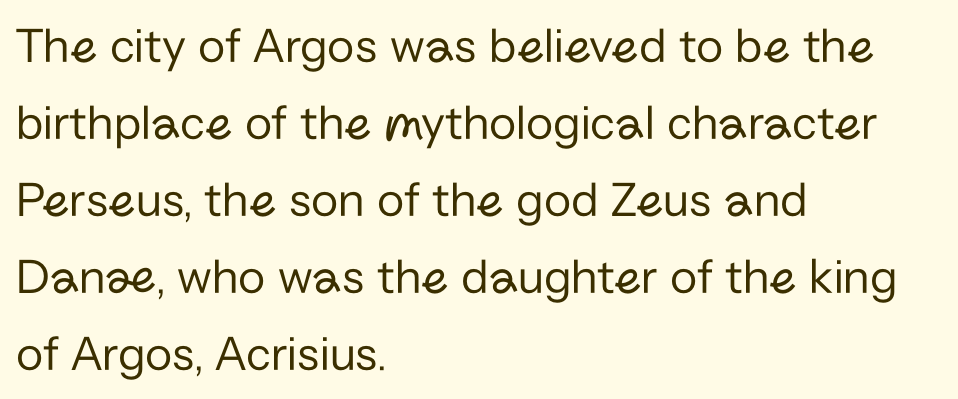
The image shows 50 px regular-weight sans-serif type, upright; set left-aligned, normal line spacing (1.54x), normal letter spacing, not underlined; low stroke contrast and a medium x-height.
